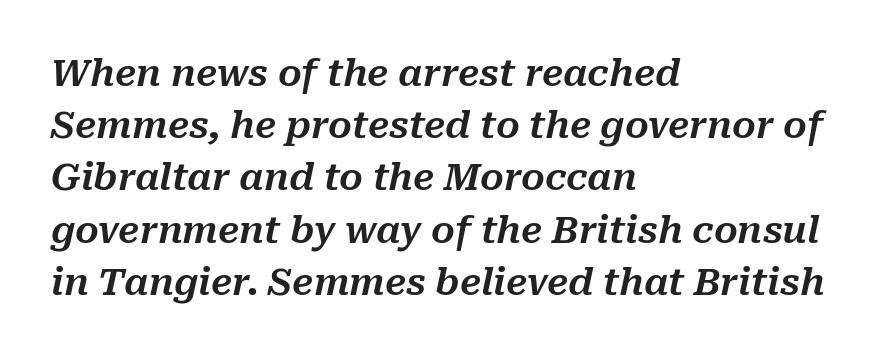
The glyphs are unaccompanied by any horizontal stroke below them. Do the characters align in a grid? No, the font is proportional. Standard letterfit; no display-style spreading of the glyphs. Leftover space on each line is placed entirely after the last word.
